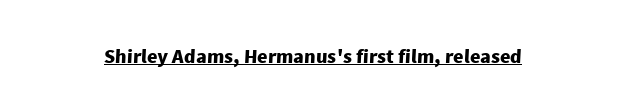
The sample's only ornament is a line tracing under the words. Heavy-handed strokes throughout: this text is bold. Tracking here is standard; glyphs follow each other at the usual distance.
